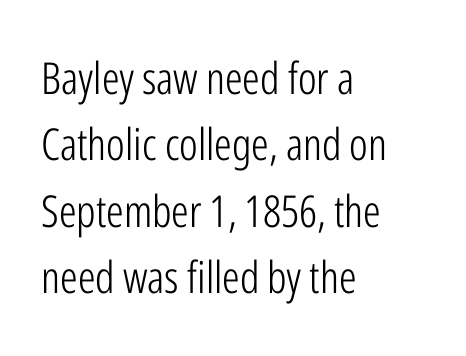
The image shows 44 px light, condensed sans-serif type, upright; set left-aligned, normal line spacing (1.51x), normal letter spacing, not underlined; low stroke contrast and a medium x-height.
